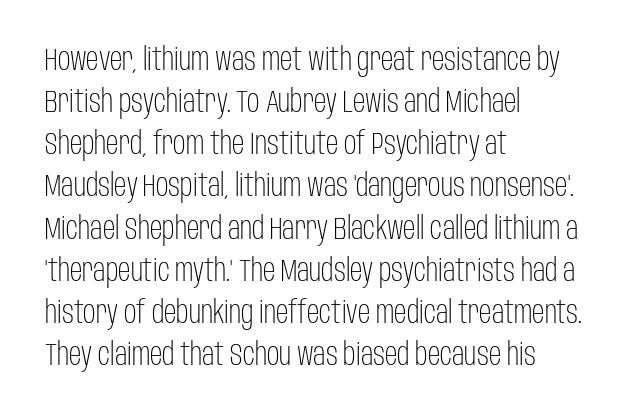
Plain, unruled lines of type. Students, observe: this is what conventionally led text looks like. Is this a fixed-width face? No — the glyphs have proportional, varying widths. Caption: standard tracking, unaltered.
